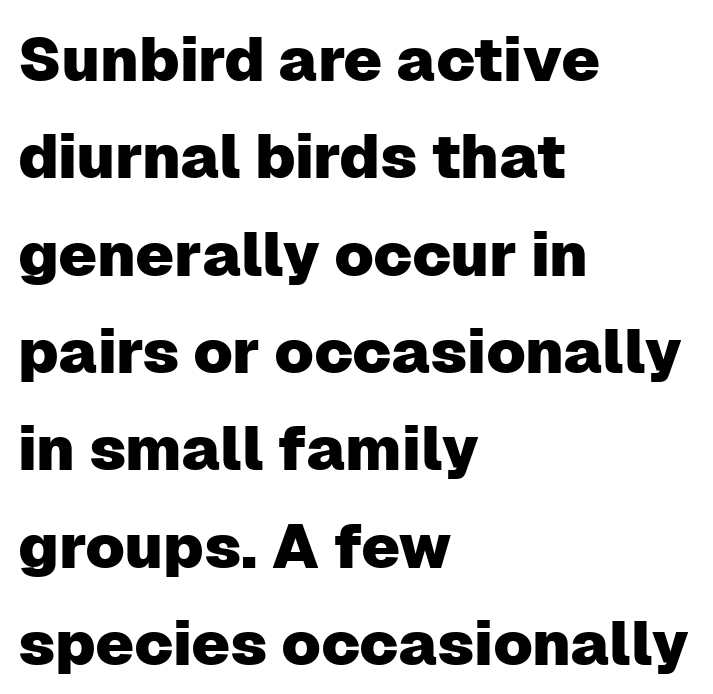
The image shows 62 px sans-serif type, upright; set left-aligned, normal line spacing (1.57x), normal letter spacing, not underlined; low stroke contrast and a medium x-height.
